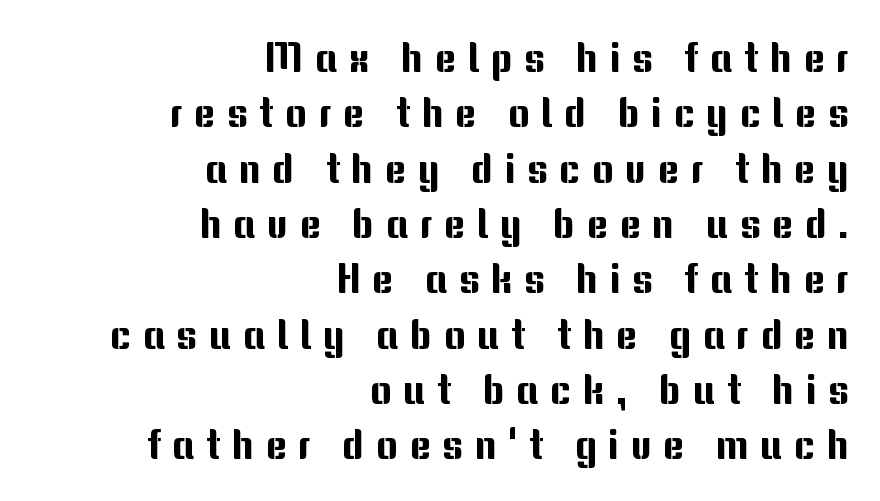
The image shows 41 px sans-serif type, upright; set right-aligned, normal line spacing (1.35x), unusually wide letter spacing (+0.28 em), not underlined; medium stroke contrast and a medium x-height.
